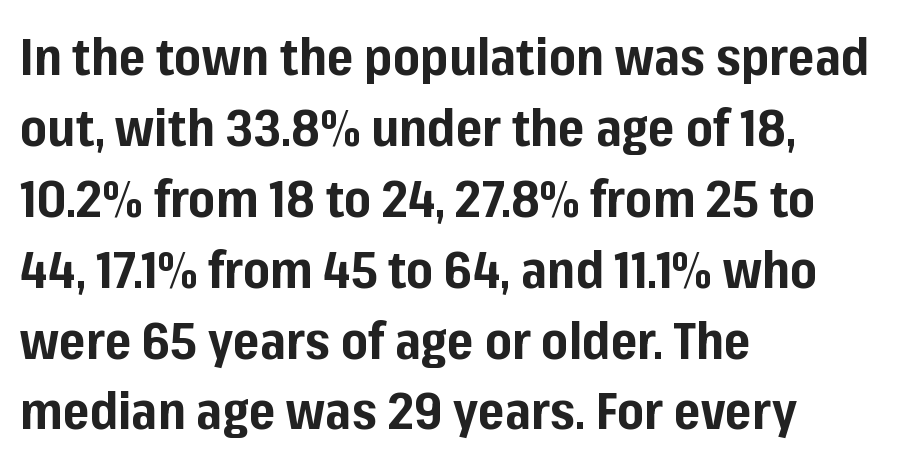
Italic: no, the glyphs are upright roman. Quick note: underline off. This rendering uses left alignment, leaving the right contour irregular. The line-height multiplier appears to be the usual default. The designer went with a sans here, leaving each stem footless.
